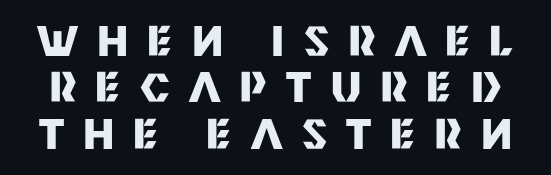
{"serif": "no", "italic": "no", "bold": "yes", "weight": "heavy", "width": "normal", "stroke_contrast": "medium", "x_height": "large", "monospaced": "no", "underline": "no", "line_spacing_ratio": 1.16, "letter_spacing": "wide", "letter_spacing_em": 0.49, "glyph_px": 40}
